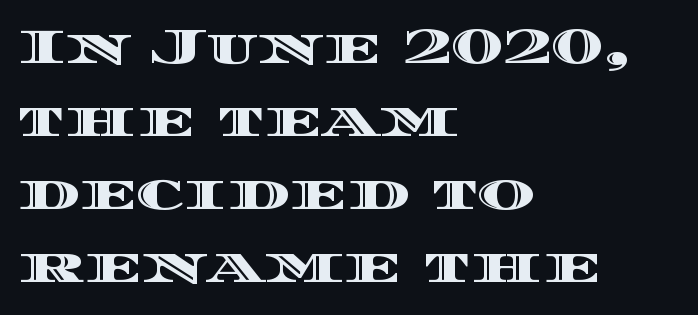
{"italic": "no", "width": "wide", "x_height": "large", "monospaced": "no", "underline": "no", "align": "left", "line_spacing": "normal", "line_spacing_ratio": 1.49, "letter_spacing": "normal", "letter_spacing_em": 0.0, "glyph_px": 49}
